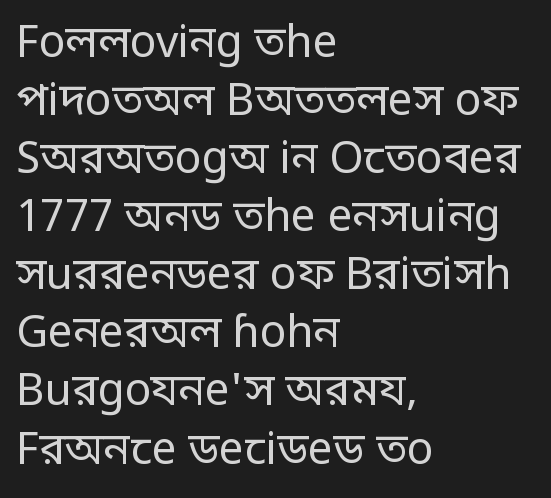
The image shows 44 px regular-weight, condensed sans-serif type, upright; set left-aligned, normal line spacing (1.32x), normal letter spacing, not underlined; low stroke contrast.
